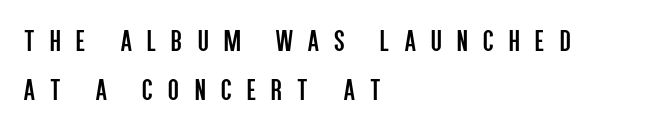
The image shows 31 px regular-weight, condensed sans-serif type, upright; set left-aligned, normal line spacing (1.59x), unusually wide letter spacing (+0.5 em), not underlined; low stroke contrast and a large x-height.
